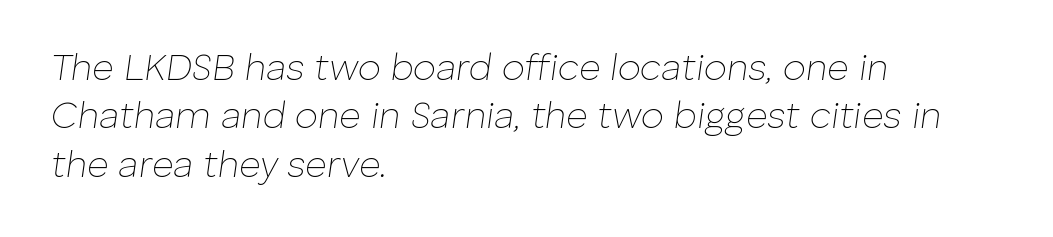
The paragraph has a hard left edge and a soft right edge. Does the leading feel generous? No, just average. Does extra space separate the letters? No, they use regular spacing. These glyphs show unthickened strokes, regular width or finer.
